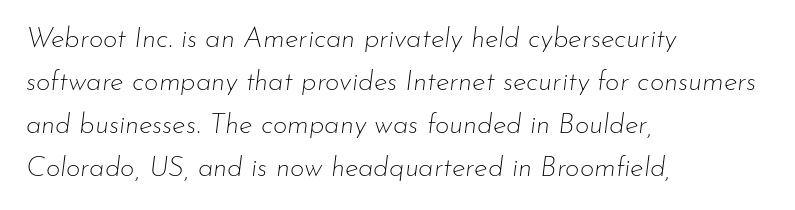
The image shows 28 px thin type, italic (leaning right); set left-aligned, normal line spacing (1.54x), normal letter spacing, not underlined; low stroke contrast and a small x-height.
